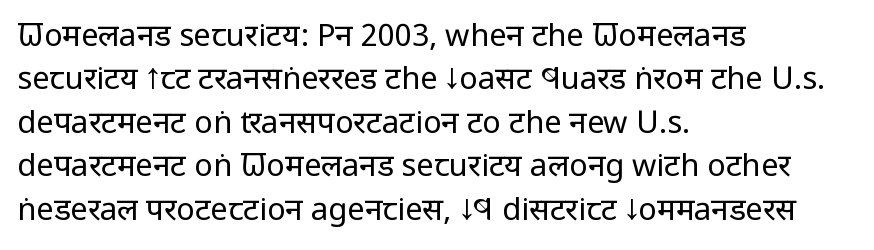
The image shows 31 px regular-weight, condensed sans-serif type, upright; set left-aligned, normal line spacing (1.4x), normal letter spacing, not underlined; low stroke contrast and a large x-height.
